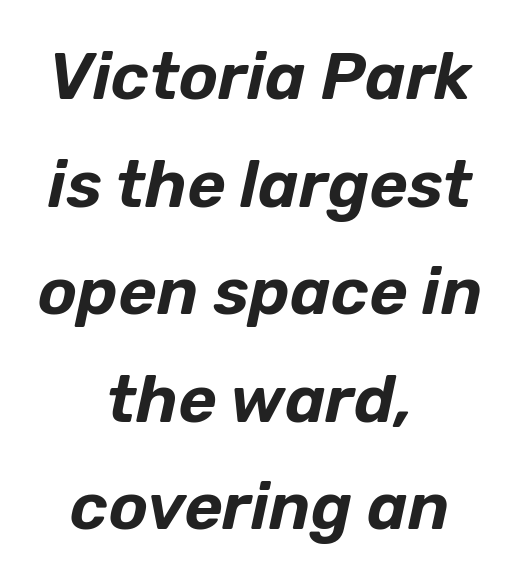
The image shows 66 px text type, italic (leaning right); set centered, normal line spacing (1.63x), normal letter spacing, not underlined; low stroke contrast and a medium x-height.
